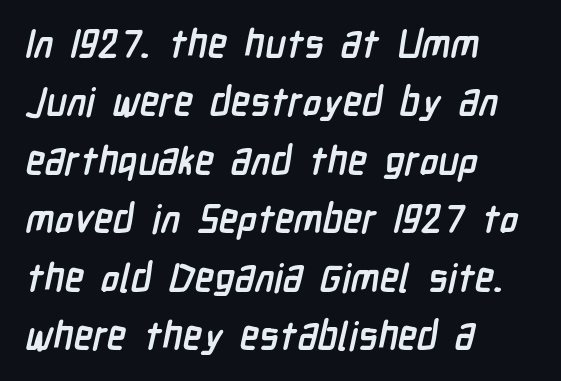
The image shows 39 px semibold, condensed sans-serif type; set left-aligned, normal line spacing (1.5x), normal letter spacing, not underlined; low stroke contrast and a medium x-height.
